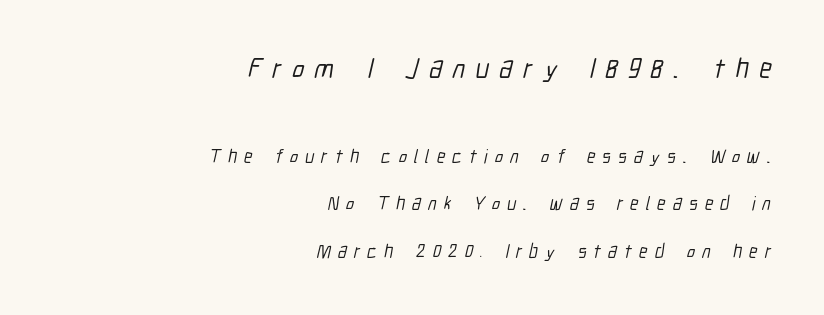
{"serif": "no", "width": "condensed", "stroke_contrast": "low", "x_height": "medium", "monospaced": "no", "underline": "no", "align": "right", "line_spacing": "loose", "line_spacing_ratio": 2.49, "letter_spacing": "wide", "letter_spacing_em": 0.37, "larger_block": "first", "size_ratio": 1.47, "glyph_px": 28}
